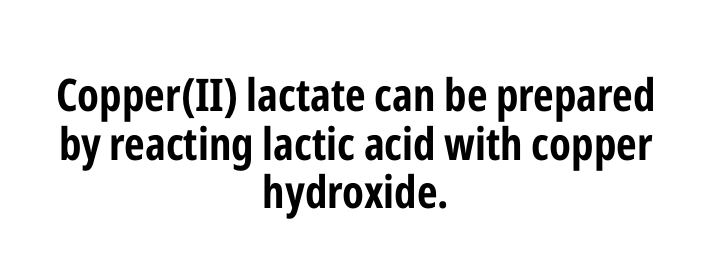
In CSS terms this would be text-align: center. I'd call this a sans setting — the letters go barefoot. Each word holds together tightly as a unit, with standard inter-letter gaps. The passage shown is typed in a proportional face where columns would drift.
